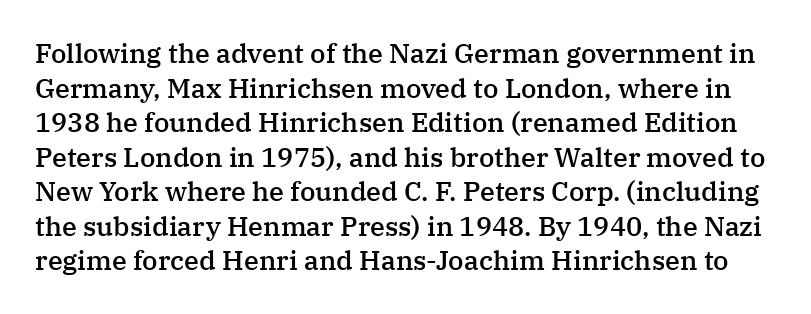
As a designer I'd log this as weight 600, semibold. How would I describe the line gaps? Plain and ordinary. Plain, unruled lines of type. Inter-character spacing is left at the font's built-in metrics. Posture: vertical.
